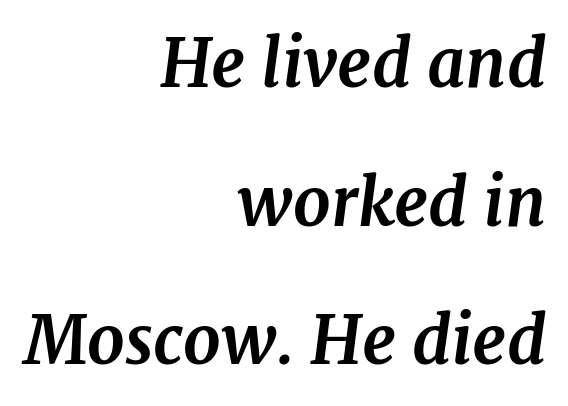
Compared with typical paragraphs, the rows here are farther apart. Any mark beneath the type? The region is blank. Italic? Definitely — the glyphs are oblique. Examine the stroke ends and you'll spot serifs. Horizontal alignment here is rightward, an uncommon choice for prose. In terms of weight, the rendering is a true, heavy bold.
